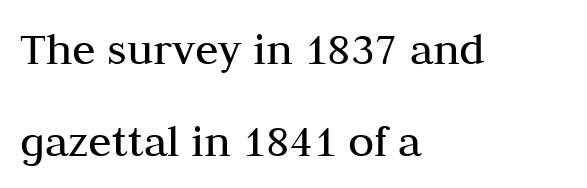
{"serif": "yes", "italic": "no", "bold": "no", "weight": "regular", "width": "normal", "stroke_contrast": "medium", "x_height": "medium", "monospaced": "no", "underline": "no", "align": "left", "line_spacing": "loose", "line_spacing_ratio": 1.91, "letter_spacing": "normal", "letter_spacing_em": 0.0, "glyph_px": 48}
